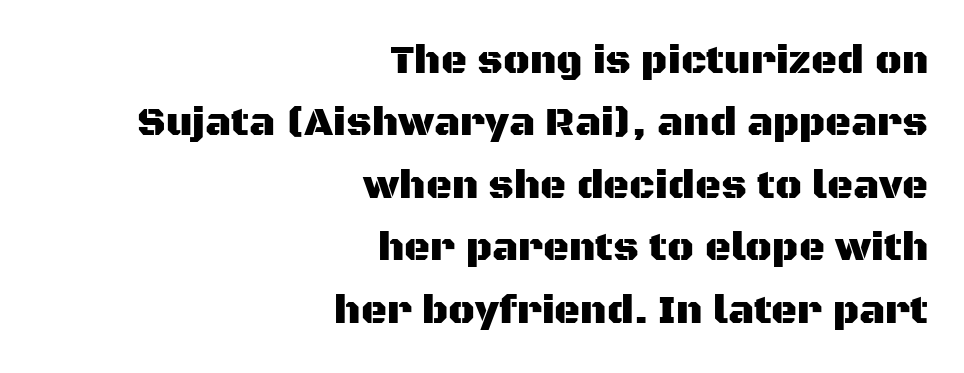
{"serif": "no", "italic": "no", "width": "normal", "stroke_contrast": "medium", "x_height": "large", "monospaced": "no", "underline": "no", "align": "right", "line_spacing": "normal", "line_spacing_ratio": 1.56, "letter_spacing": "normal", "letter_spacing_em": 0.0, "glyph_px": 40}
